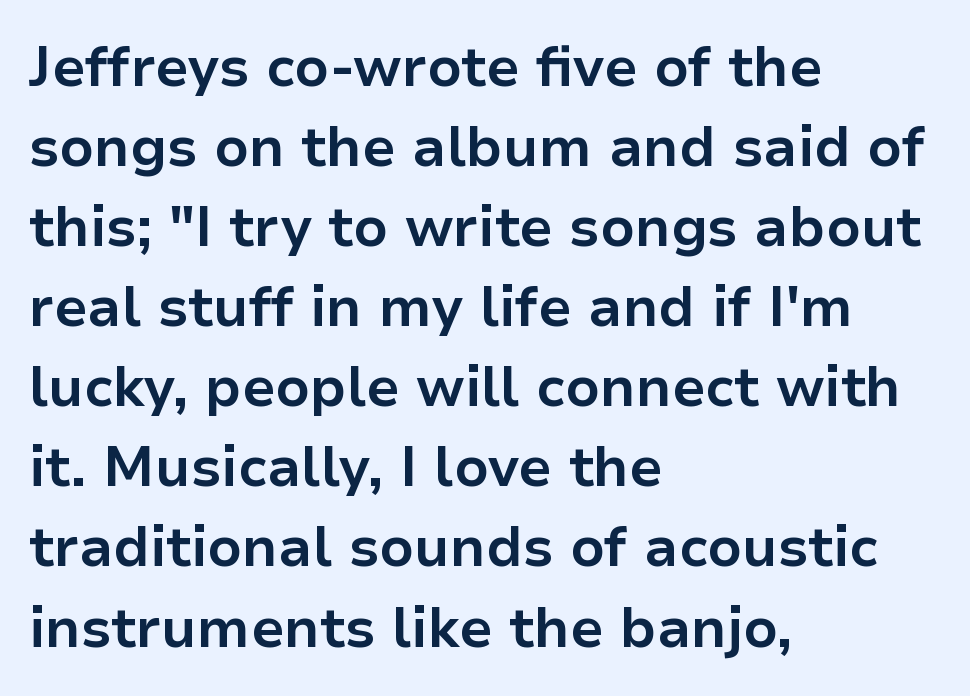
Q: Is the text bold? A: Yes.
Q: Is the text italic (slanted)? A: No, it is upright.
Q: Is the typeface a serif or a sans-serif typeface? A: Sans-serif.
Q: Is the text underlined? A: No.
Q: How is the paragraph aligned? A: Left-aligned.
Q: Is the spacing between letters normal or unusually wide? A: Normal.
Q: Is the spacing between lines tight, normal or loose? A: Normal.
Q: Width (condensed, normal, or wide)? A: Normal.
Q: Stroke contrast? A: Low.
Q: x-height? A: Medium.
Q: Monospaced? A: No.
